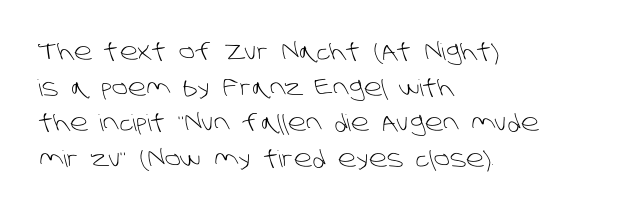
The image shows 23 px text type; set left-aligned, normal line spacing (1.55x), normal letter spacing, not underlined.
